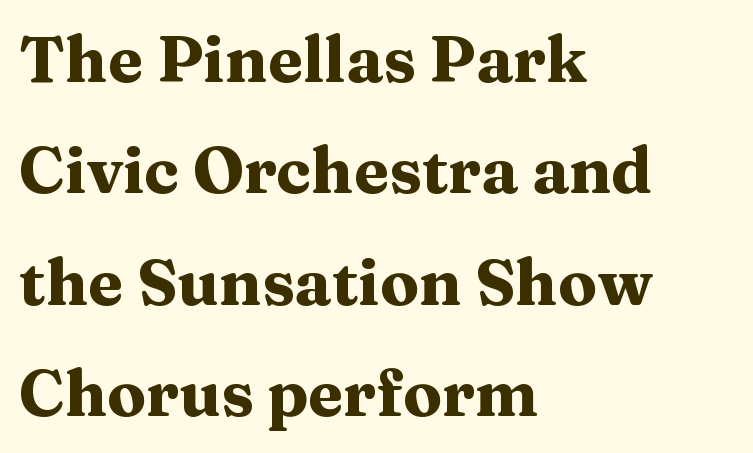
Standard letterfit; no display-style spreading of the glyphs. Here the designer chose a conventional face with non-uniform glyph widths. Descender tails drop into unmarked territory. Font category for this specimen: serif.
